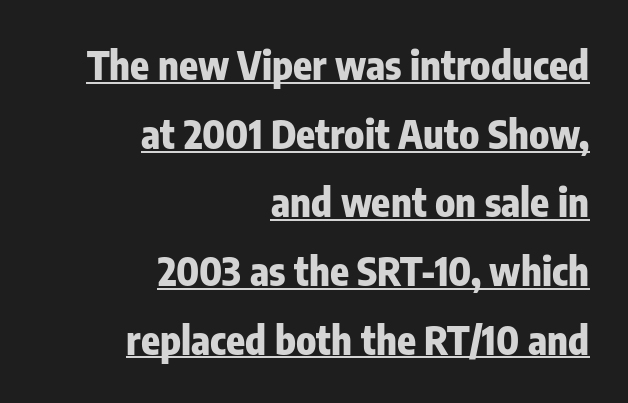
Vertical strokes here are truly vertical. One-word summary of the alignment: right. These characters rest on top of a visible drawn line. Here the glyphs are tracked normally, forming tight word shapes.
